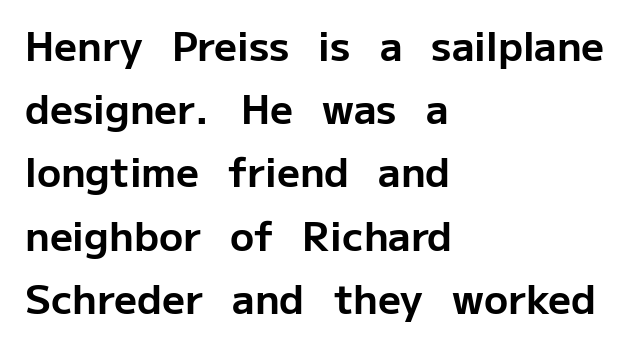
Do the characters align in a grid? No, the font is proportional. The glyphs in this specimen are sans serif. The passage shown is emphatically bold. Vertical spacing — default.
